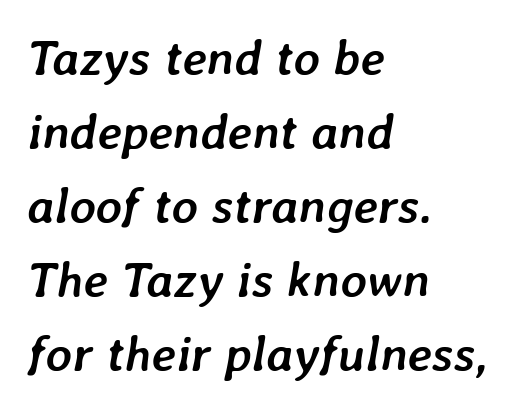
The image shows 50 px semibold type, italic (leaning right); set left-aligned, normal line spacing (1.48x), normal letter spacing, not underlined; low stroke contrast and a medium x-height.
